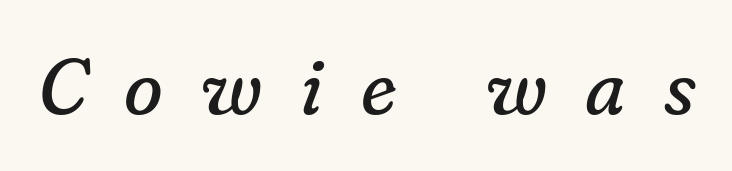
The image shows 79 px regular-weight serif type, italic (leaning right); set unusually wide letter spacing (+0.48 em), not underlined; low stroke contrast and a small x-height.
